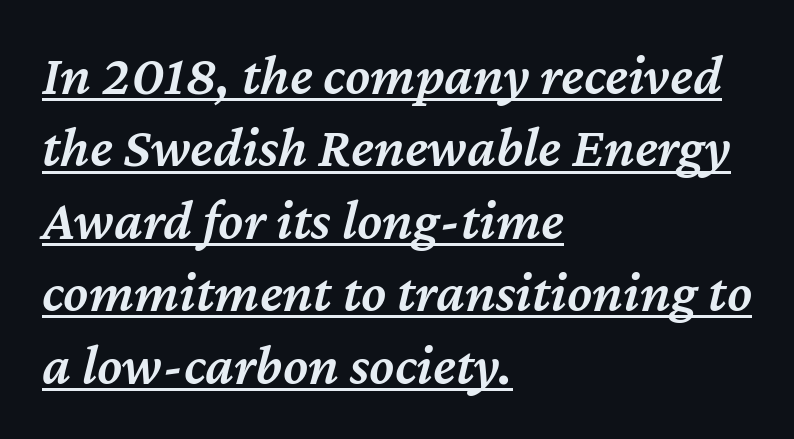
As a designer I'd log this as weight 600, semibold. The lettering is marked with a stroke running underneath it. This sample is left-justified, so line endings fall wherever the words run out. Successive baselines arrive at the customary interval. Think of a printed novel: that variable character pitch is what you see here. The face used here has a pronounced slope to its letters.
